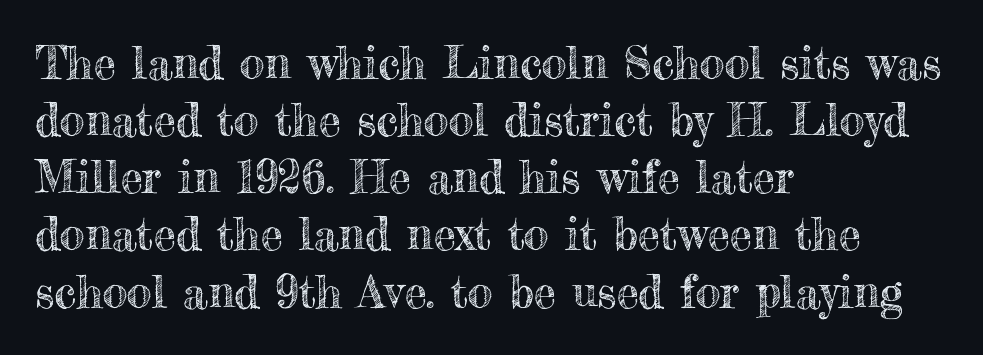
Q: Is the text italic (slanted)? A: No, it is upright.
Q: Is the text underlined? A: No.
Q: How is the paragraph aligned? A: Left-aligned.
Q: Is the spacing between letters normal or unusually wide? A: Normal.
Q: Is the spacing between lines tight, normal or loose? A: Normal.
Q: Width (condensed, normal, or wide)? A: Normal.
Q: x-height? A: Small.
Q: Monospaced? A: No.
